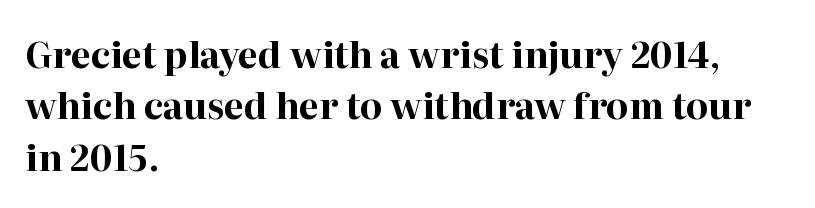
The image shows 36 px bold serif type, upright; set left-aligned, normal line spacing (1.43x), normal letter spacing, not underlined; high stroke contrast and a medium x-height.
